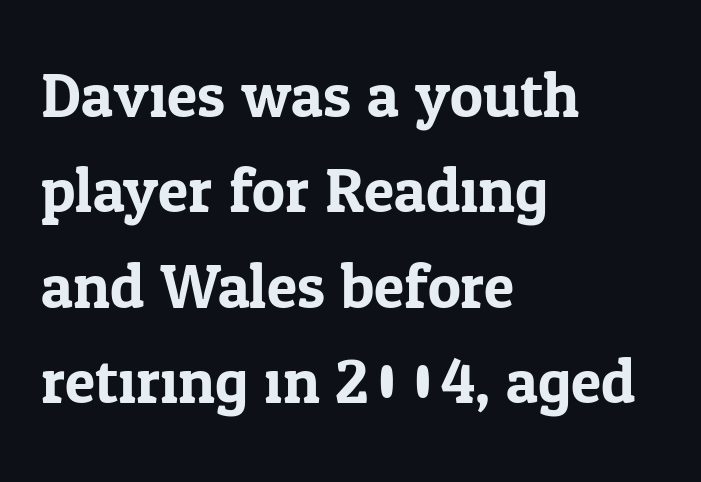
{"serif": "yes", "italic": "no", "width": "normal", "stroke_contrast": "low", "x_height": "medium", "monospaced": "no", "underline": "no", "align": "left", "line_spacing": "normal", "line_spacing_ratio": 1.54, "letter_spacing": "normal", "letter_spacing_em": 0.0, "glyph_px": 62}
